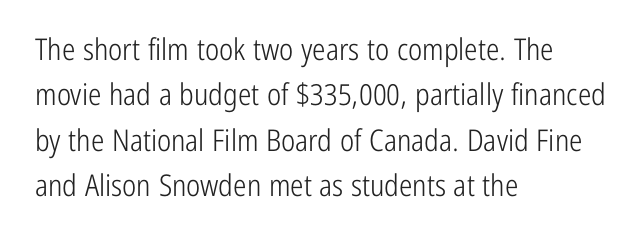
Q: Is the text bold? A: No.
Q: Is the text italic (slanted)? A: No, it is upright.
Q: Is the typeface a serif or a sans-serif typeface? A: Sans-serif.
Q: Is the text underlined? A: No.
Q: How is the paragraph aligned? A: Left-aligned.
Q: Is the spacing between letters normal or unusually wide? A: Normal.
Q: Is the spacing between lines tight, normal or loose? A: Normal.
Q: Width (condensed, normal, or wide)? A: Condensed.
Q: Stroke contrast? A: Low.
Q: x-height? A: Medium.
Q: Monospaced? A: No.
